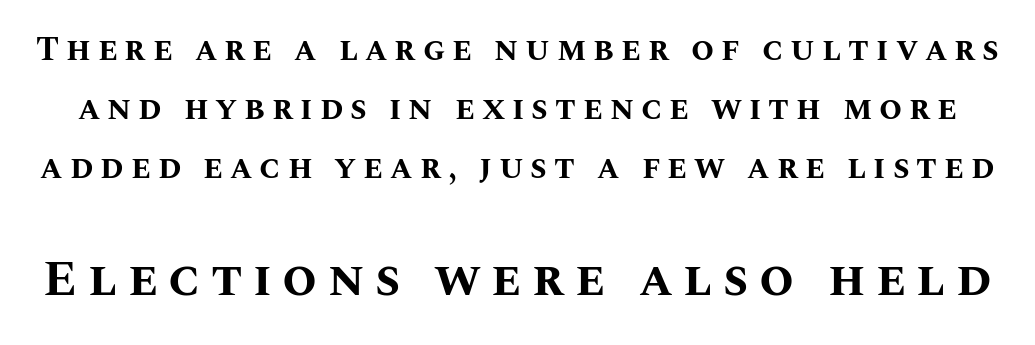
Q: Is the text bold? A: Yes.
Q: Is the text italic (slanted)? A: No, it is upright.
Q: Is the text underlined? A: No.
Q: Is the spacing between letters normal or unusually wide? A: Unusually wide.
Q: Which block of text is set in a larger size, the first (top) or the second (bottom)? A: The second (bottom) one.
Q: Width (condensed, normal, or wide)? A: Normal.
Q: Stroke contrast? A: Medium.
Q: x-height? A: Large.
Q: Monospaced? A: No.
